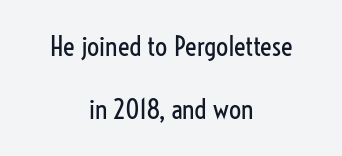
The image shows 27 px text type, upright; set centered, loose line spacing (2.34x), normal letter spacing, not underlined.
